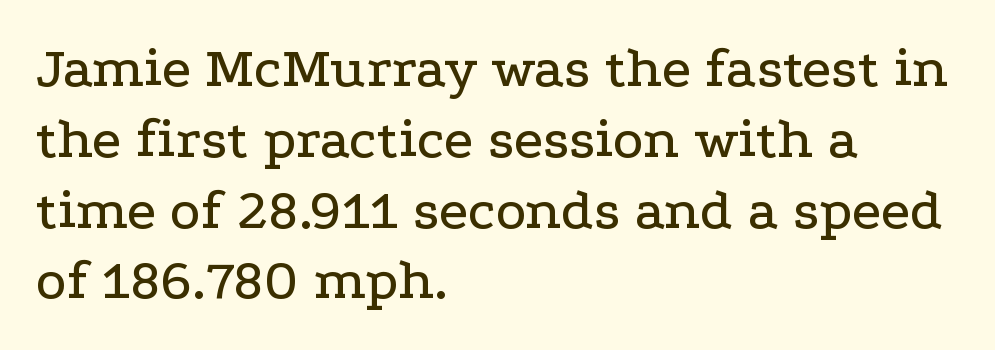
{"serif": "yes", "italic": "no", "width": "wide", "stroke_contrast": "low", "x_height": "medium", "monospaced": "no", "underline": "no", "align": "left", "line_spacing_ratio": 1.22, "letter_spacing": "normal", "letter_spacing_em": 0.0, "glyph_px": 58}
